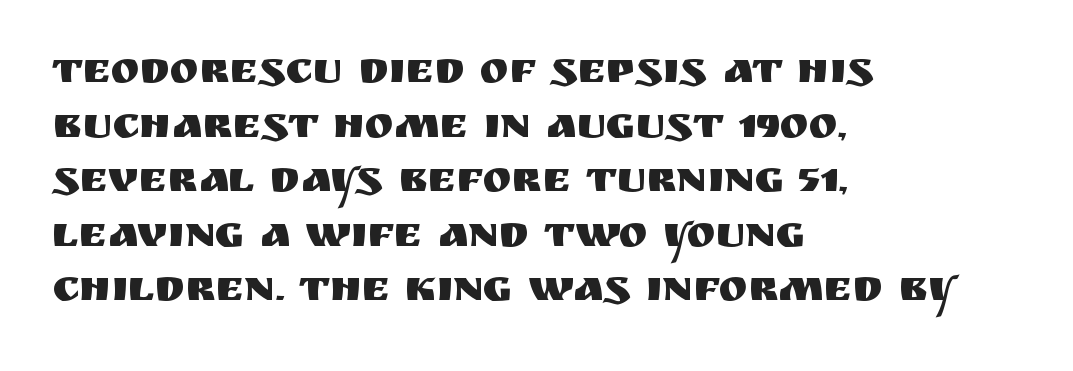
Q: Is the text italic (slanted)? A: No, it is upright.
Q: Is the typeface a serif or a sans-serif typeface? A: Sans-serif.
Q: Is the text underlined? A: No.
Q: How is the paragraph aligned? A: Left-aligned.
Q: Is the spacing between letters normal or unusually wide? A: Normal.
Q: Is the spacing between lines tight, normal or loose? A: Normal.
Q: Width (condensed, normal, or wide)? A: Normal.
Q: Stroke contrast? A: Medium.
Q: x-height? A: Large.
Q: Monospaced? A: No.
